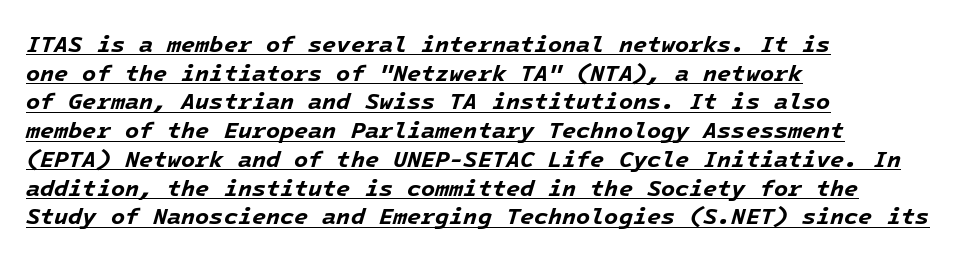
A rule runs beneath these lines of type. What weight is shown? A full bold with thick strokes. Letter spacing: default. A normal amount of white space separates one row of letters from the next.
